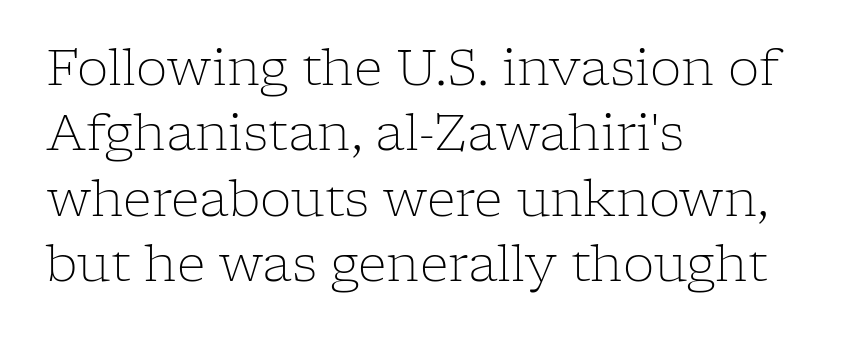
Yep, those are serifs on the letters. Glyph-to-glyph distance matches everyday printed text. Weight class: somewhere from thin through regular. This rendering features lettering with no underline. Leftover space on each line is placed entirely after the last word.
